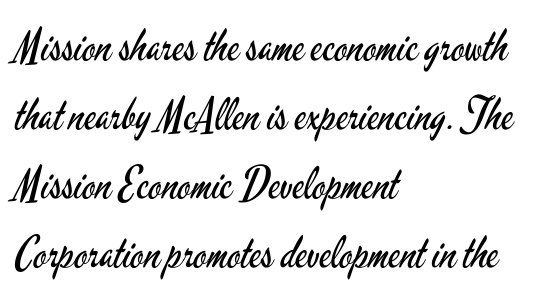
Q: Is the text bold? A: No.
Q: Is the text italic (slanted)? A: Yes.
Q: Is the typeface a serif or a sans-serif typeface? A: Sans-serif.
Q: Is the text underlined? A: No.
Q: How is the paragraph aligned? A: Left-aligned.
Q: Is the spacing between letters normal or unusually wide? A: Normal.
Q: Is the spacing between lines tight, normal or loose? A: Normal.
Q: Width (condensed, normal, or wide)? A: Condensed.
Q: Stroke contrast? A: Low.
Q: x-height? A: Small.
Q: Monospaced? A: No.
